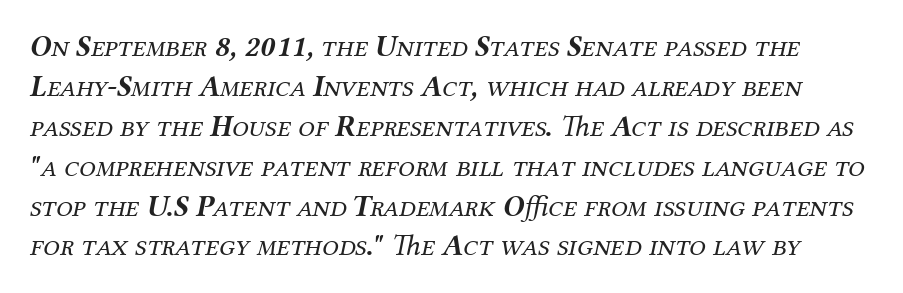
The image shows 30 px regular-weight serif type, italic (leaning right); set normal line spacing (1.33x), normal letter spacing, not underlined; medium stroke contrast and a medium x-height.
